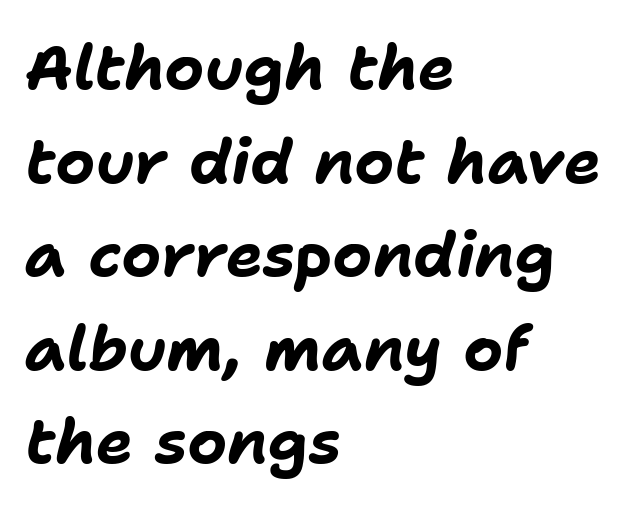
{"italic": "yes", "lean": "right", "slant_degrees": 11, "bold": "yes", "weight": "bold", "width": "normal", "stroke_contrast": "low", "x_height": "medium", "monospaced": "no", "underline": "no", "align": "left", "line_spacing": "normal", "line_spacing_ratio": 1.51, "letter_spacing": "normal", "letter_spacing_em": 0.0, "glyph_px": 62}
